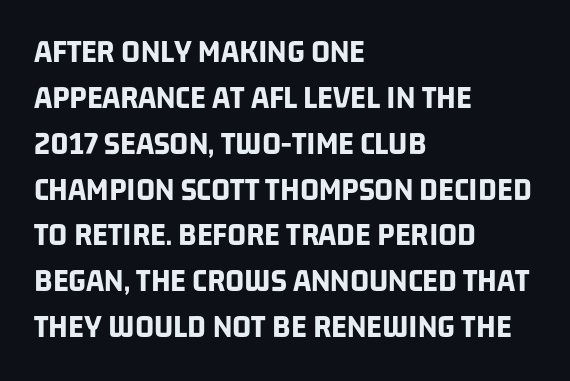
{"serif": "no", "bold": "yes", "weight": "bold", "width": "condensed", "stroke_contrast": "low", "x_height": "large", "monospaced": "no", "underline": "no", "align": "left", "line_spacing": "normal", "line_spacing_ratio": 1.39, "letter_spacing": "normal", "letter_spacing_em": 0.0, "glyph_px": 33}
